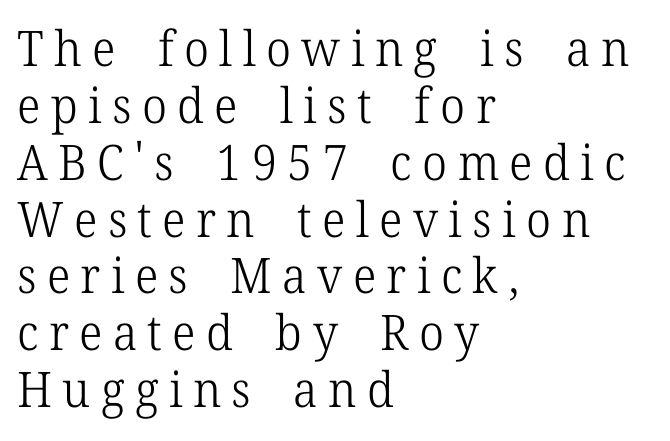
The image shows 49 px light serif type, upright; set left-aligned, line spacing 1.16x, unusually wide letter spacing (+0.21 em), not underlined; low stroke contrast and a medium x-height.
